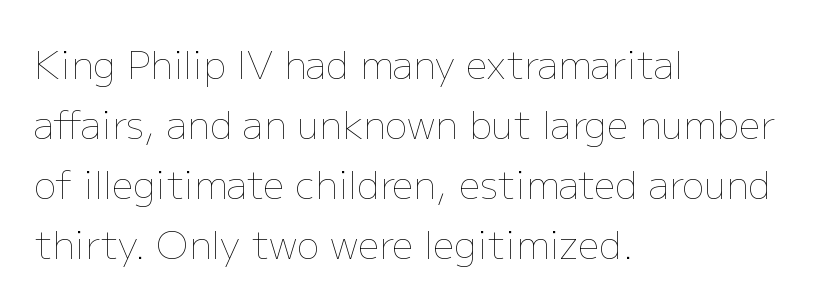
Note the varied advance widths — an 'i' is clearly narrower than an 'm'. Here the glyphs are tracked normally, forming tight word shapes. If you drew a ruler down the left edge, every line would touch it. This is the regular roman posture of the typeface. A bare baseline throughout the passage.
